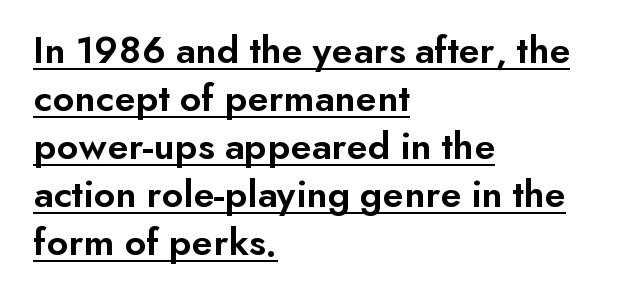
Q: Is the text bold? A: Semi-bold.
Q: Is the text italic (slanted)? A: No, it is upright.
Q: Is the typeface a serif or a sans-serif typeface? A: Sans-serif.
Q: Is the text underlined? A: Yes.
Q: How is the paragraph aligned? A: Left-aligned.
Q: Is the spacing between letters normal or unusually wide? A: Normal.
Q: Width (condensed, normal, or wide)? A: Normal.
Q: Stroke contrast? A: Low.
Q: x-height? A: Small.
Q: Monospaced? A: No.
